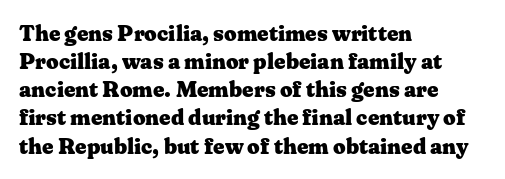
Q: Is the text bold? A: Yes.
Q: Is the text italic (slanted)? A: No, it is upright.
Q: Is the text underlined? A: No.
Q: How is the paragraph aligned? A: Left-aligned.
Q: Is the spacing between letters normal or unusually wide? A: Normal.
Q: Is the spacing between lines tight, normal or loose? A: Normal.
